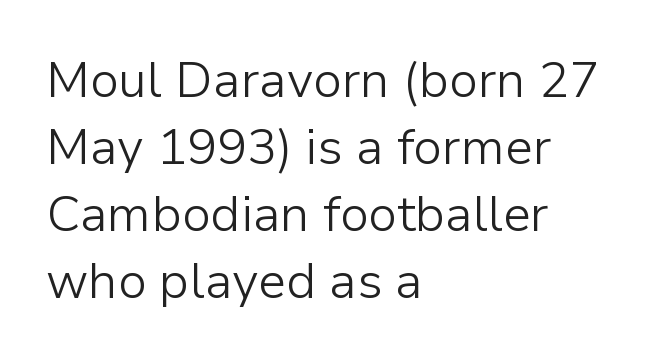
{"serif": "no", "italic": "no", "bold": "no", "weight": "light", "width": "normal", "stroke_contrast": "low", "x_height": "medium", "monospaced": "no", "underline": "no", "align": "left", "line_spacing": "normal", "line_spacing_ratio": 1.34, "letter_spacing": "normal", "letter_spacing_em": 0.0, "glyph_px": 50}
